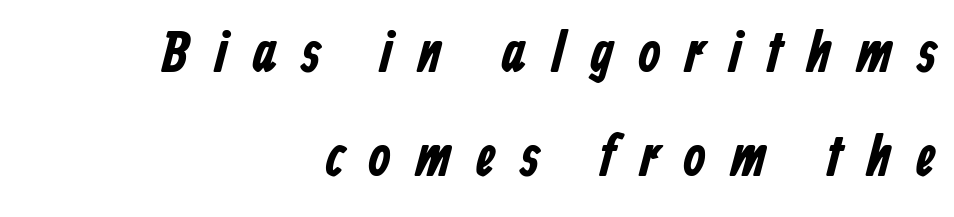
Type style note: lacks serifs. Type without underlining. Varying glyph widths throughout — classic text-font behaviour. There is plenty of visible air inserted between adjacent glyphs. Line endings align vertically; line beginnings do not.
